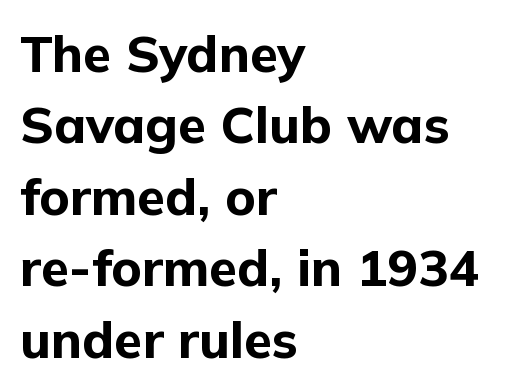
{"serif": "no", "italic": "no", "bold": "yes", "weight": "bold", "width": "normal", "stroke_contrast": "low", "x_height": "medium", "monospaced": "no", "underline": "no", "align": "left", "line_spacing": "normal", "line_spacing_ratio": 1.4, "letter_spacing": "normal", "letter_spacing_em": 0.0, "glyph_px": 51}
